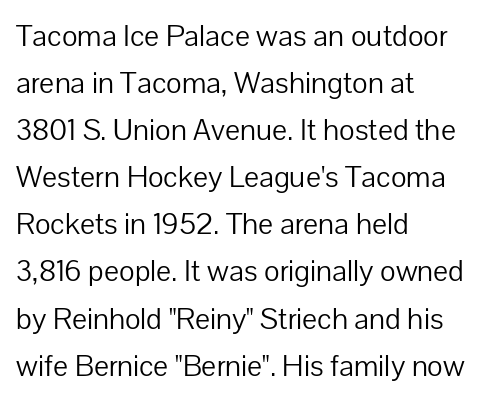
Q: Is the text bold? A: No.
Q: Is the text italic (slanted)? A: No, it is upright.
Q: Is the typeface a serif or a sans-serif typeface? A: Sans-serif.
Q: Is the text underlined? A: No.
Q: How is the paragraph aligned? A: Left-aligned.
Q: Is the spacing between letters normal or unusually wide? A: Normal.
Q: Is the spacing between lines tight, normal or loose? A: Normal.
Q: Width (condensed, normal, or wide)? A: Normal.
Q: Stroke contrast? A: Low.
Q: x-height? A: Medium.
Q: Monospaced? A: No.
